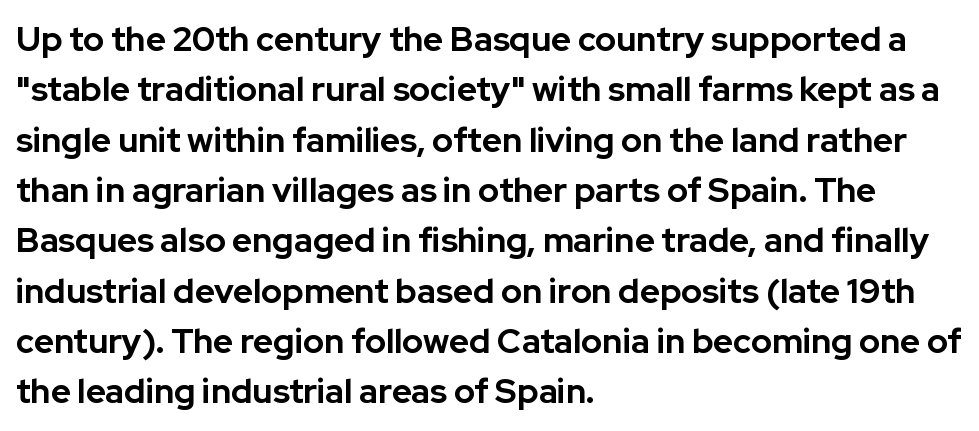
Q: Is the text bold? A: Yes.
Q: Is the text italic (slanted)? A: No, it is upright.
Q: Is the typeface a serif or a sans-serif typeface? A: Sans-serif.
Q: Is the text underlined? A: No.
Q: How is the paragraph aligned? A: Left-aligned.
Q: Is the spacing between letters normal or unusually wide? A: Normal.
Q: Is the spacing between lines tight, normal or loose? A: Normal.
Q: Width (condensed, normal, or wide)? A: Normal.
Q: Stroke contrast? A: Low.
Q: x-height? A: Medium.
Q: Monospaced? A: No.
